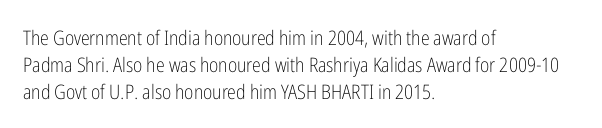
Q: Is the text bold? A: No.
Q: Is the text italic (slanted)? A: No, it is upright.
Q: Is the text underlined? A: No.
Q: How is the paragraph aligned? A: Left-aligned.
Q: Is the spacing between letters normal or unusually wide? A: Normal.
Q: Is the spacing between lines tight, normal or loose? A: Normal.
